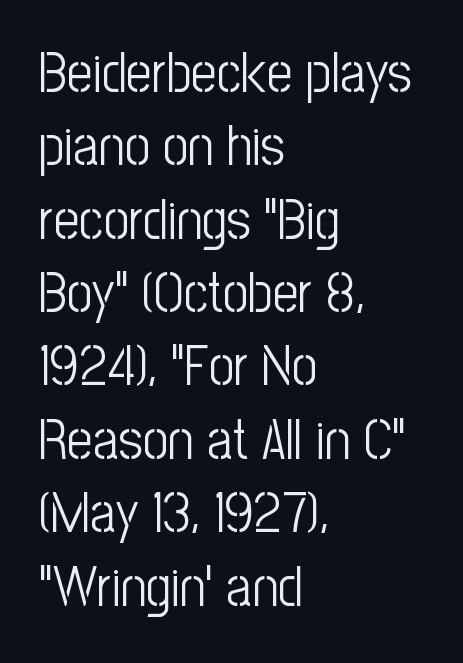
The image shows 56 px light, condensed sans-serif type, upright; set left-aligned, normal line spacing (1.31x), normal letter spacing, not underlined; low stroke contrast and a medium x-height.
